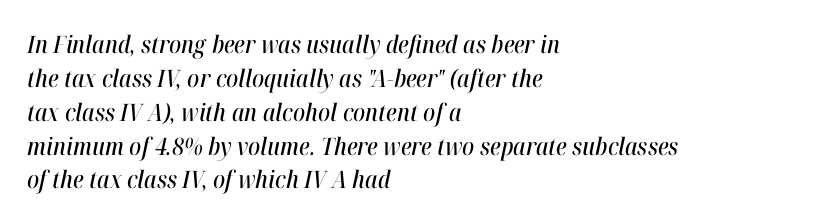
The image shows 24 px text type, italic (leaning right); set left-aligned, normal line spacing (1.41x), normal letter spacing, not underlined.
